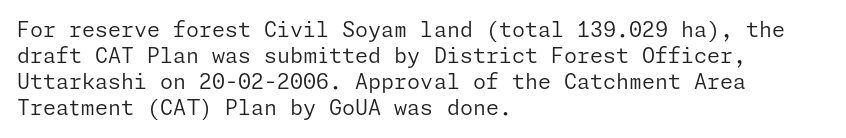
{"italic": "no", "bold": "no", "underline": "no", "align": "left", "line_spacing_ratio": 1.24, "letter_spacing": "normal", "letter_spacing_em": 0.0, "glyph_px": 21}
